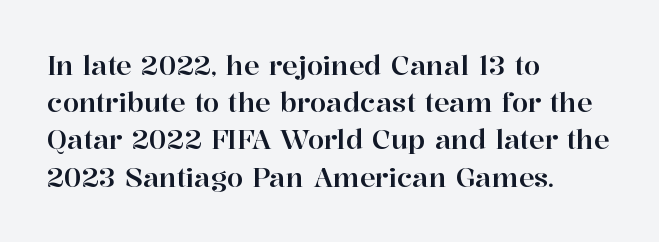
Q: Is the text italic (slanted)? A: No, it is upright.
Q: Is the text underlined? A: No.
Q: How is the paragraph aligned? A: Left-aligned.
Q: Is the spacing between letters normal or unusually wide? A: Normal.
Q: Is the spacing between lines tight, normal or loose? A: Normal.
